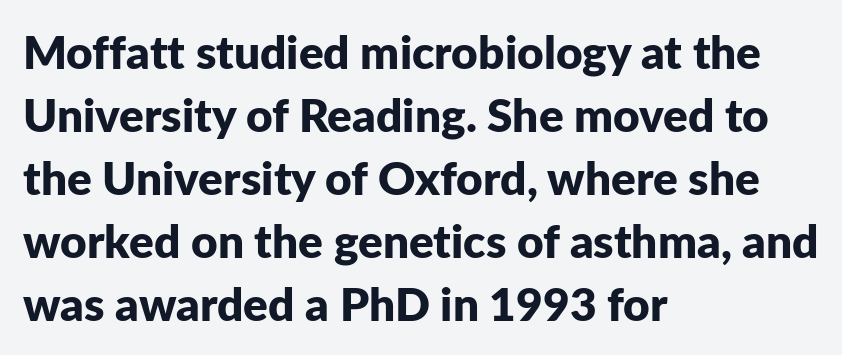
The image shows 46 px bold sans-serif type, upright; set left-aligned, normal line spacing (1.37x), normal letter spacing, not underlined; low stroke contrast and a medium x-height.
